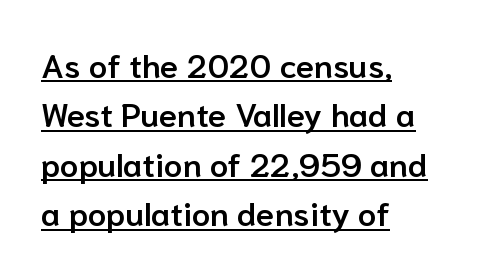
The rendering shows plain stroke endings on the letterforms — a sans-serif design. Underlining? Definitely there. This is the regular roman posture of the typeface. Leftover space on each line is placed entirely after the last word. Think of a printed novel: that variable character pitch is what you see here.
